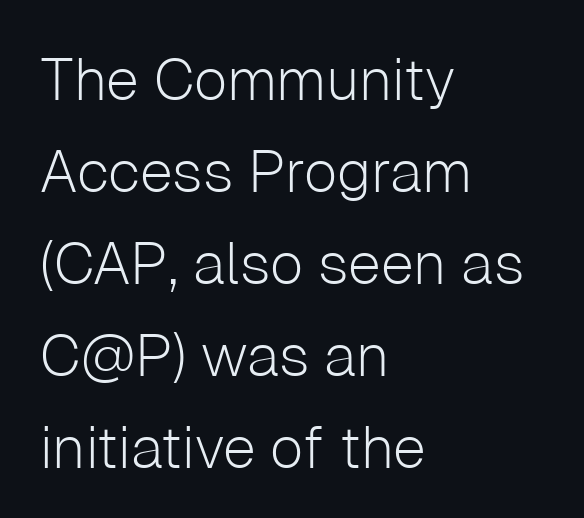
{"serif": "no", "italic": "no", "bold": "no", "weight": "light", "width": "normal", "stroke_contrast": "low", "x_height": "medium", "monospaced": "no", "underline": "no", "align": "left", "line_spacing": "normal", "line_spacing_ratio": 1.56, "letter_spacing": "normal", "letter_spacing_em": 0.0, "glyph_px": 59}
